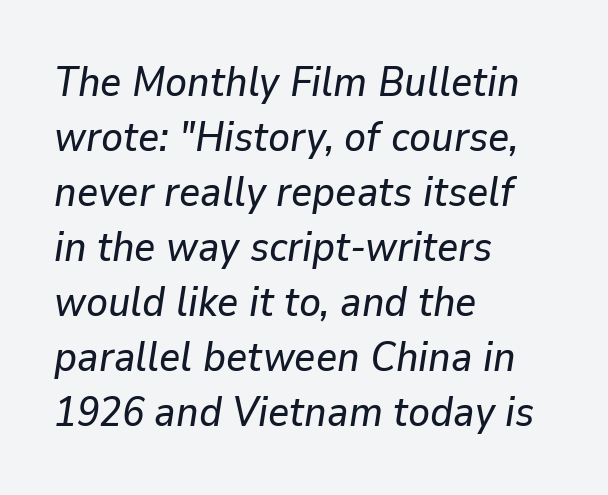
The image shows 41 px text type, italic (leaning right); set left-aligned, normal line spacing (1.34x), normal letter spacing, not underlined; low stroke contrast and a medium x-height.
